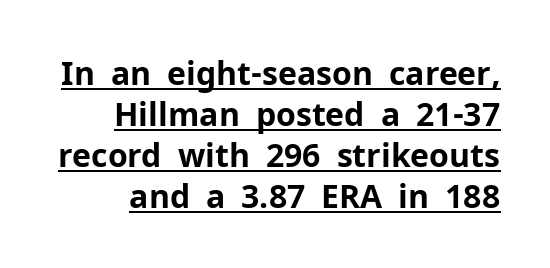
The image shows 32 px bold sans-serif type, upright; set normal line spacing (1.28x), normal letter spacing, underlined; low stroke contrast and a medium x-height.
